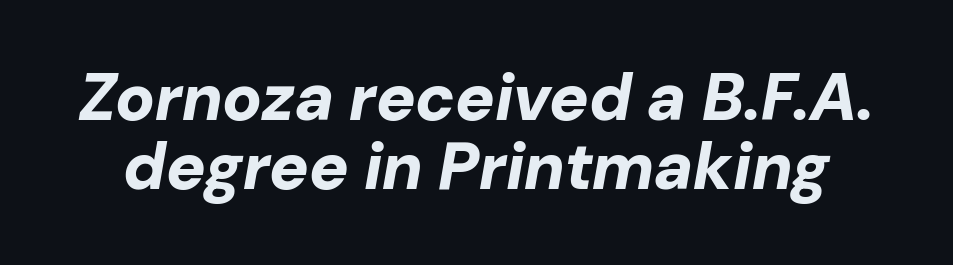
The image shows 66 px bold type, italic (leaning right); set tight line spacing (1.05x), normal letter spacing, not underlined; low stroke contrast and a medium x-height.
